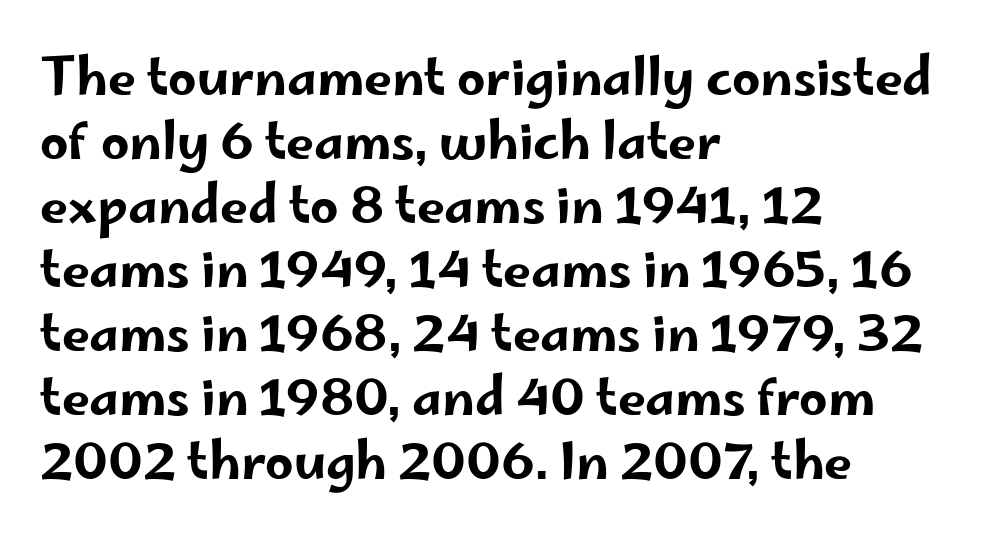
{"serif": "no", "italic": "no", "width": "wide", "stroke_contrast": "low", "x_height": "small", "monospaced": "no", "underline": "no", "align": "left", "line_spacing": "normal", "line_spacing_ratio": 1.28, "letter_spacing": "normal", "letter_spacing_em": 0.0, "glyph_px": 50}
